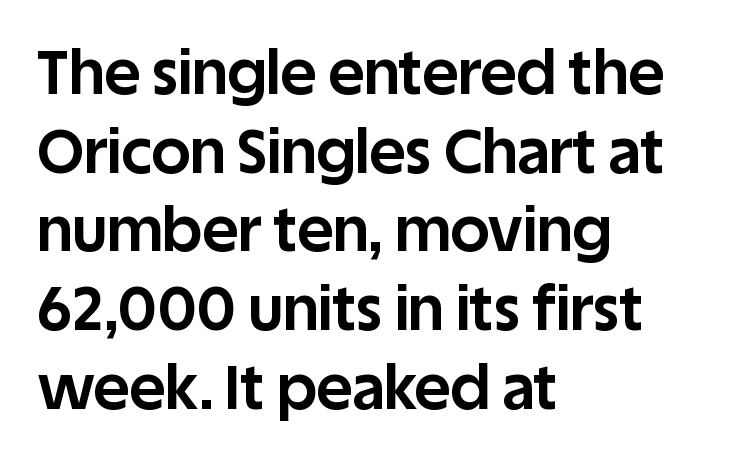
The image shows 61 px bold sans-serif type, upright; set left-aligned, normal line spacing (1.29x), normal letter spacing, not underlined; low stroke contrast and a large x-height.
